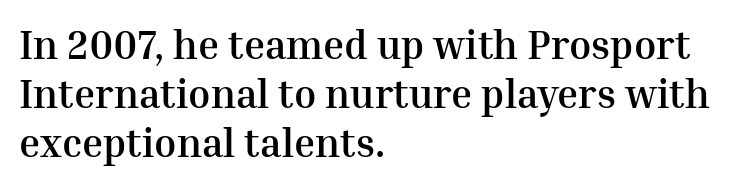
{"serif": "yes", "italic": "no", "bold": "yes", "weight": "semibold", "width": "normal", "stroke_contrast": "medium", "x_height": "medium", "monospaced": "no", "underline": "no", "align": "left", "line_spacing_ratio": 1.22, "letter_spacing": "normal", "letter_spacing_em": 0.0, "glyph_px": 40}
